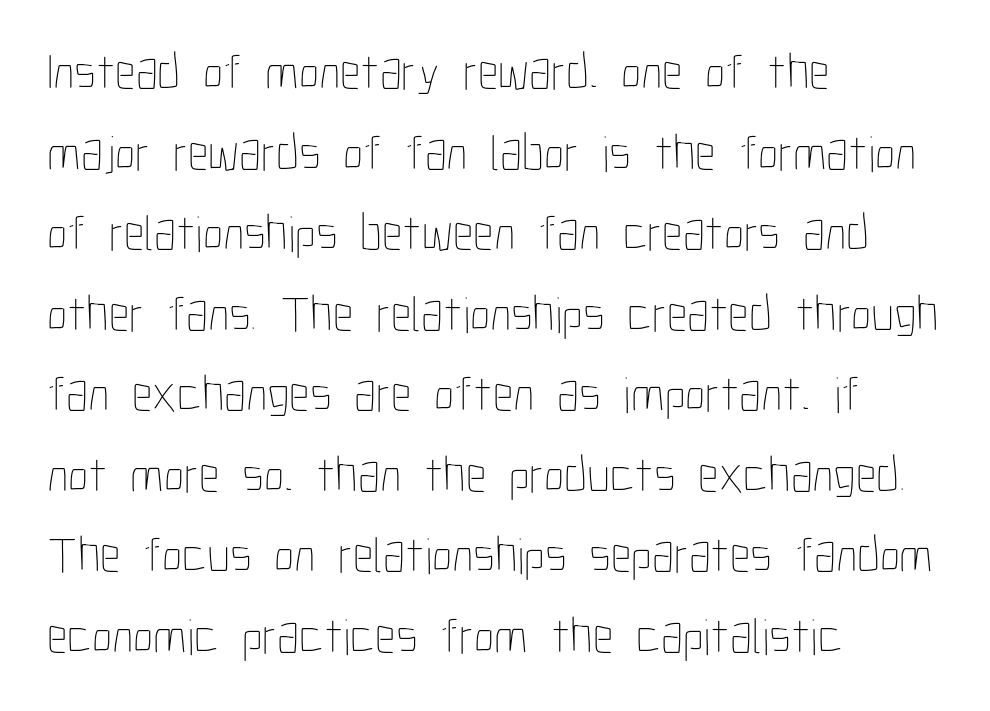
Q: Is the text bold? A: No.
Q: Is the text italic (slanted)? A: No, it is upright.
Q: Is the text underlined? A: No.
Q: How is the paragraph aligned? A: Left-aligned.
Q: Is the spacing between letters normal or unusually wide? A: Normal.
Q: Is the spacing between lines tight, normal or loose? A: Normal.
Q: Width (condensed, normal, or wide)? A: Condensed.
Q: Stroke contrast? A: Low.
Q: x-height? A: Medium.
Q: Monospaced? A: No.
